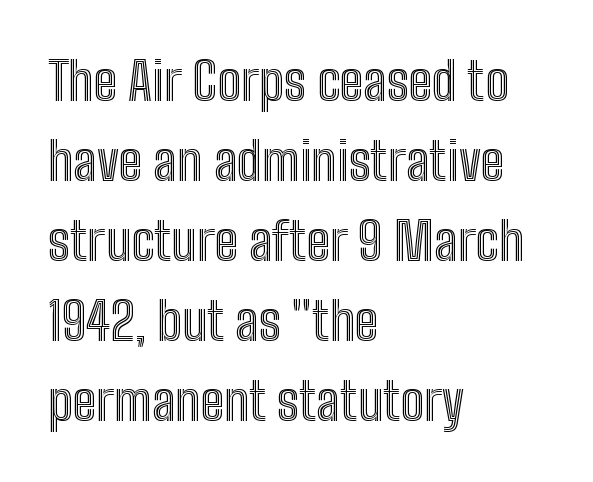
Q: Is the text italic (slanted)? A: No, it is upright.
Q: Is the text underlined? A: No.
Q: How is the paragraph aligned? A: Left-aligned.
Q: Is the spacing between letters normal or unusually wide? A: Normal.
Q: Is the spacing between lines tight, normal or loose? A: Normal.
Q: Width (condensed, normal, or wide)? A: Condensed.
Q: x-height? A: Medium.
Q: Monospaced? A: No.
